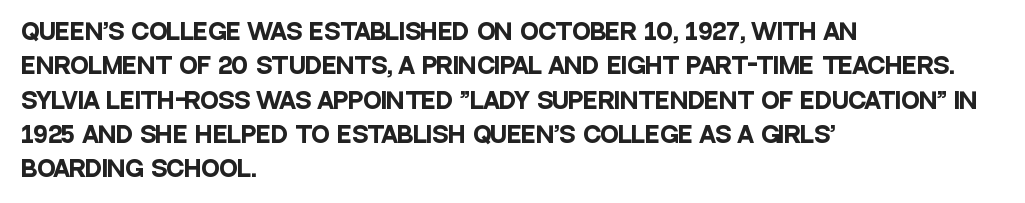
Q: Is the text bold? A: Yes.
Q: Is the text italic (slanted)? A: No, it is upright.
Q: Is the text underlined? A: No.
Q: How is the paragraph aligned? A: Left-aligned.
Q: Is the spacing between letters normal or unusually wide? A: Normal.
Q: Is the spacing between lines tight, normal or loose? A: Normal.
